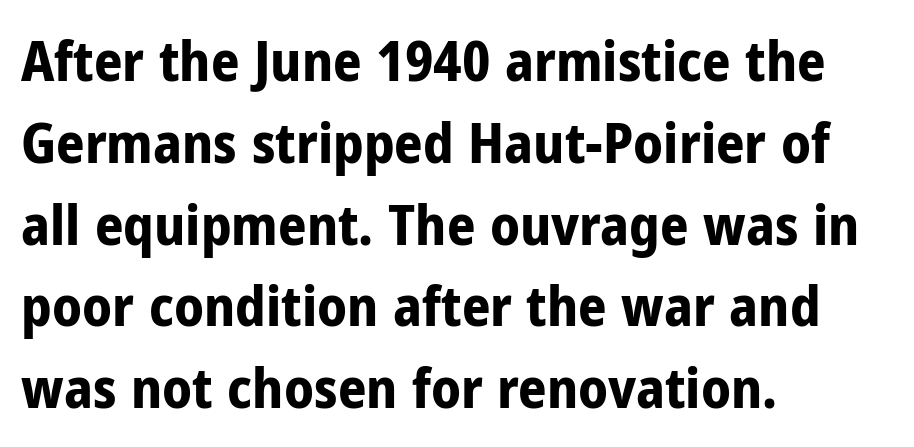
{"serif": "no", "italic": "no", "bold": "yes", "weight": "bold", "width": "condensed", "stroke_contrast": "low", "x_height": "medium", "monospaced": "no", "underline": "no", "align": "left", "line_spacing": "normal", "line_spacing_ratio": 1.46, "letter_spacing": "normal", "letter_spacing_em": 0.0, "glyph_px": 56}
